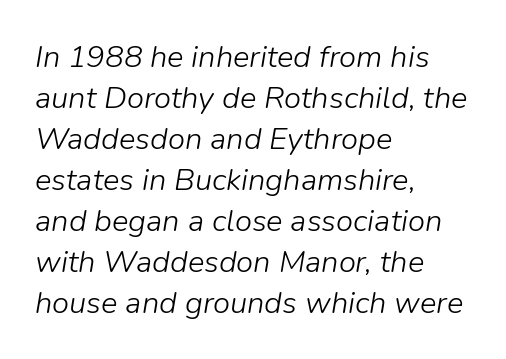
Summary of vertical rhythm: regular, with standard interline spacing. The paragraph shown leans on its left margin. Characters follow at the spacing the type designer built in. Each letter keeps its own natural width here, so spacing adapts to shape. Compared with ordinary roman type, these characters are visibly tilted.
